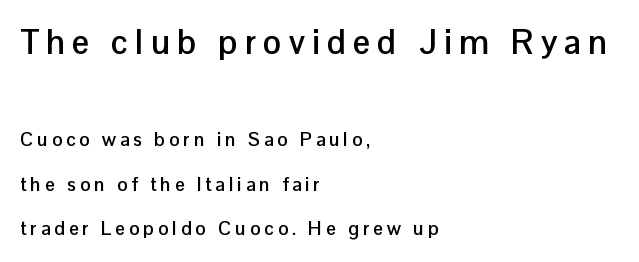
{"serif": "no", "italic": "no", "bold": "yes", "weight": "semibold", "width": "normal", "stroke_contrast": "low", "x_height": "medium", "monospaced": "no", "underline": "no", "align": "left", "line_spacing": "loose", "line_spacing_ratio": 2.35, "letter_spacing": "wide", "letter_spacing_em": 0.21, "larger_block": "first", "size_ratio": 1.79, "glyph_px": 34}
